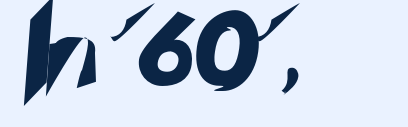
Q: Is the typeface a serif or a sans-serif typeface? A: Sans-serif.
Q: Is the text underlined? A: No.
Q: Is the spacing between letters normal or unusually wide? A: Normal.
Q: Width (condensed, normal, or wide)? A: Normal.
Q: Stroke contrast? A: Low.
Q: x-height? A: Small.
Q: Monospaced? A: No.
